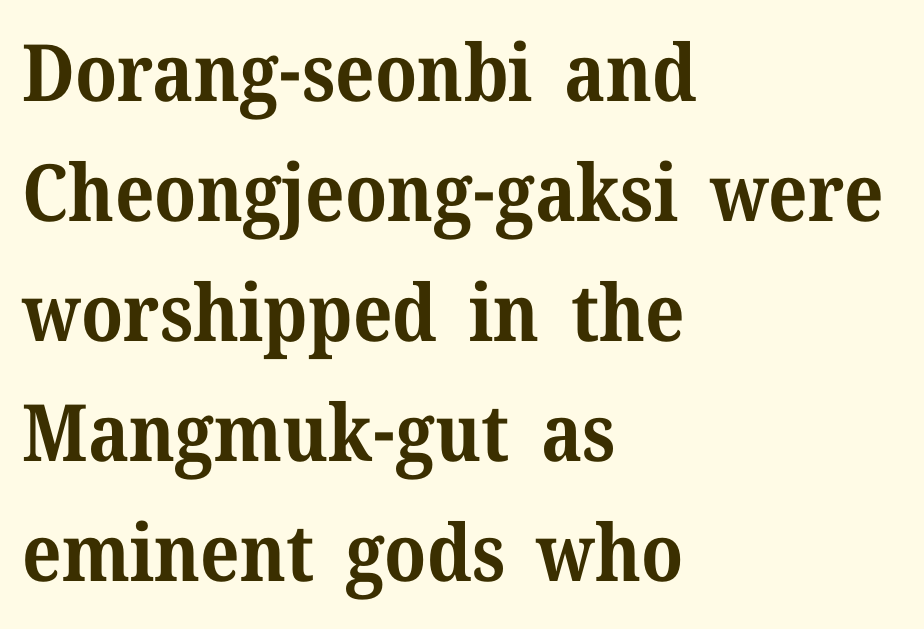
The image shows 79 px bold serif type, upright; set left-aligned, normal line spacing (1.52x), normal letter spacing, not underlined; medium stroke contrast and a medium x-height.
